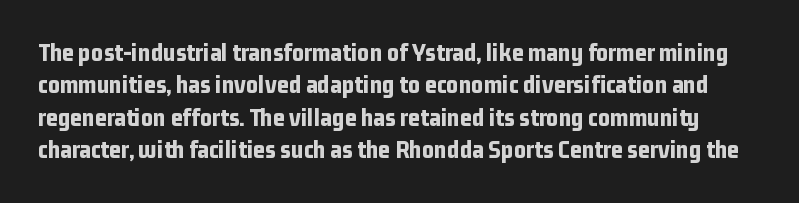
The image shows 26 px bold type, upright; set normal line spacing (1.25x), normal letter spacing, not underlined.
